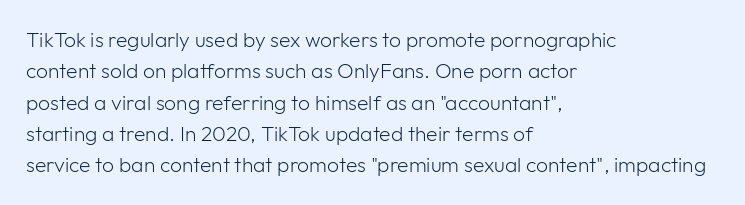
{"italic": "no", "bold": "no", "underline": "no", "align": "left", "line_spacing": "normal", "line_spacing_ratio": 1.49, "letter_spacing": "normal", "letter_spacing_em": 0.0, "glyph_px": 21}
